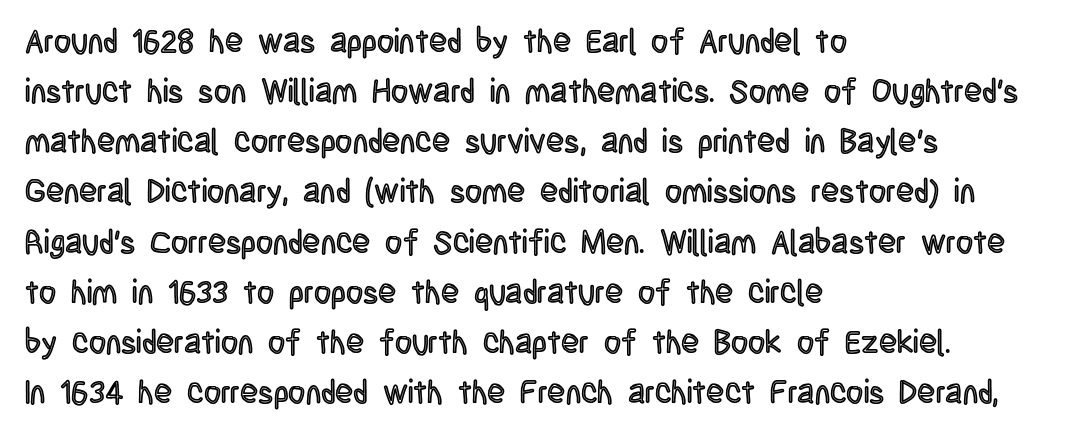
{"italic": "no", "width": "condensed", "x_height": "large", "monospaced": "no", "underline": "no", "align": "left", "line_spacing": "normal", "line_spacing_ratio": 1.52, "letter_spacing": "normal", "letter_spacing_em": 0.0, "glyph_px": 33}
